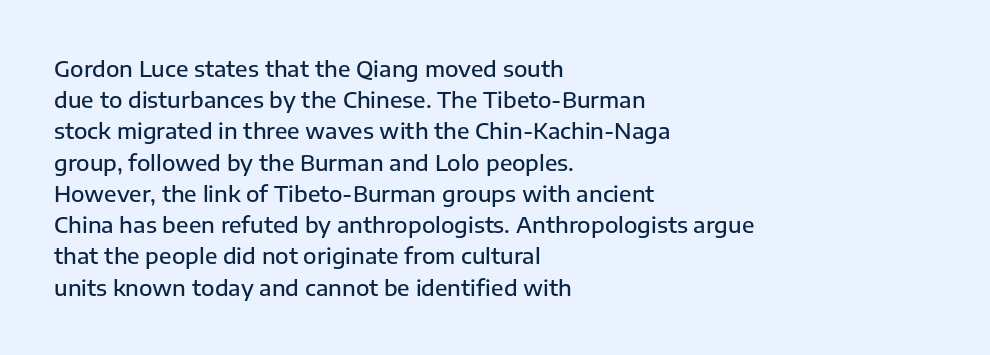
{"italic": "no", "bold": "semi", "underline": "no", "align": "left", "line_spacing": "normal", "line_spacing_ratio": 1.42, "letter_spacing": "normal", "letter_spacing_em": 0.0, "glyph_px": 22}
